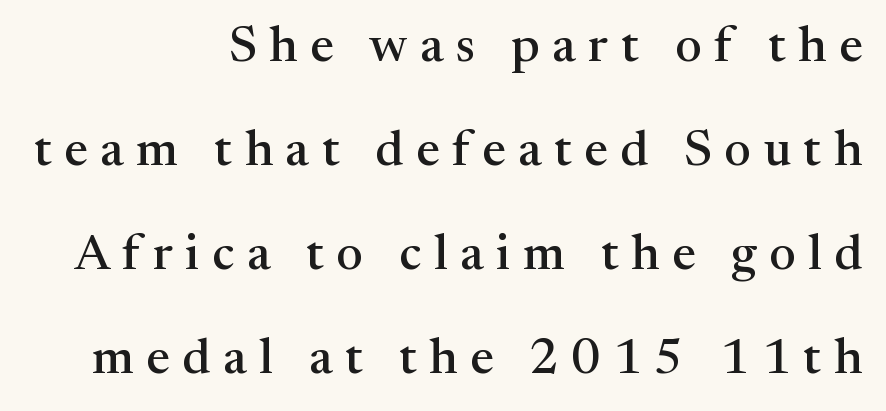
Q: Is the text italic (slanted)? A: No, it is upright.
Q: Is the typeface a serif or a sans-serif typeface? A: Serif.
Q: Is the text underlined? A: No.
Q: How is the paragraph aligned? A: Right-aligned.
Q: Is the spacing between letters normal or unusually wide? A: Unusually wide.
Q: Is the spacing between lines tight, normal or loose? A: Loose.
Q: Width (condensed, normal, or wide)? A: Normal.
Q: Stroke contrast? A: Medium.
Q: x-height? A: Medium.
Q: Monospaced? A: No.
